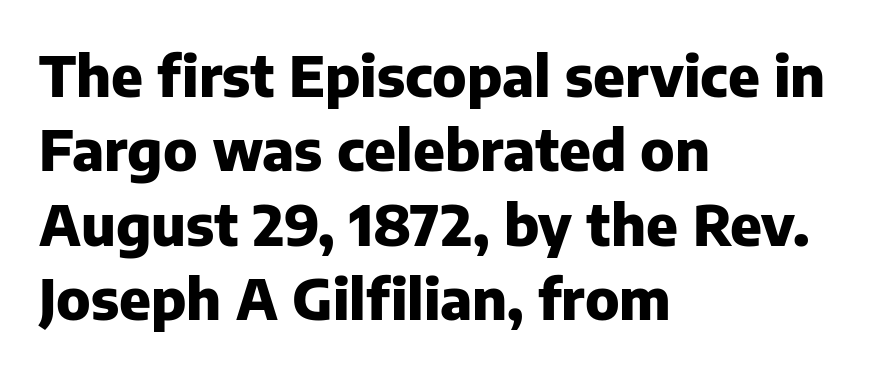
Q: Is the text bold? A: Yes.
Q: Is the text italic (slanted)? A: No, it is upright.
Q: Is the typeface a serif or a sans-serif typeface? A: Sans-serif.
Q: Is the text underlined? A: No.
Q: How is the paragraph aligned? A: Left-aligned.
Q: Is the spacing between letters normal or unusually wide? A: Normal.
Q: Is the spacing between lines tight, normal or loose? A: Normal.
Q: Width (condensed, normal, or wide)? A: Normal.
Q: Stroke contrast? A: Low.
Q: x-height? A: Medium.
Q: Monospaced? A: No.
